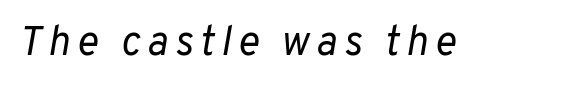
Proportional: the letters do not fall into vertical columns. This is oblique type, the kind used for emphasis or titles. The face looks like a standard text weight, possibly lighter. Letters rest on an invisible, unmarked baseline.
